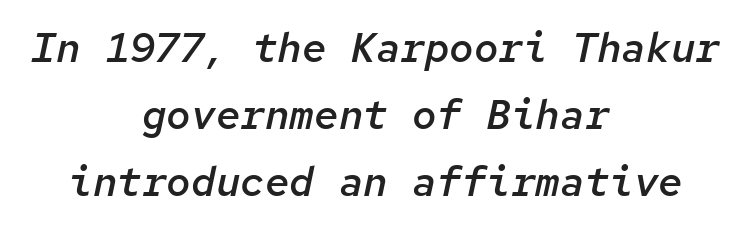
Regular leading. Fixed-width glyphs throughout — classic coding-font behaviour. There's an unmistakable incline to the writing here. A fair bit of extra ink — the face is semibold, not bold.
